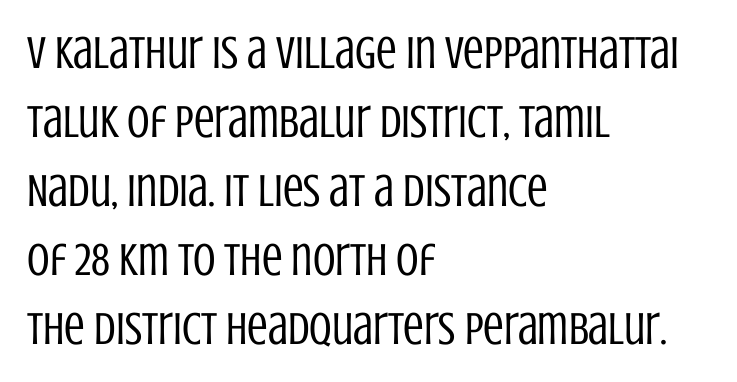
Q: Is the text bold? A: No.
Q: Is the text italic (slanted)? A: No, it is upright.
Q: Is the typeface a serif or a sans-serif typeface? A: Sans-serif.
Q: Is the text underlined? A: No.
Q: How is the paragraph aligned? A: Left-aligned.
Q: Is the spacing between letters normal or unusually wide? A: Normal.
Q: Is the spacing between lines tight, normal or loose? A: Normal.
Q: Width (condensed, normal, or wide)? A: Condensed.
Q: Stroke contrast? A: Low.
Q: x-height? A: Large.
Q: Monospaced? A: No.
